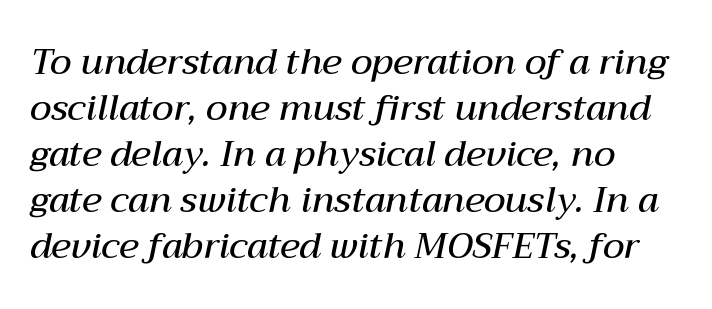
Q: Is the text bold? A: Semi-bold.
Q: Is the text italic (slanted)? A: Yes, it leans right by about 12 degrees.
Q: Is the text underlined? A: No.
Q: How is the paragraph aligned? A: Left-aligned.
Q: Is the spacing between letters normal or unusually wide? A: Normal.
Q: Is the spacing between lines tight, normal or loose? A: Normal.
Q: Width (condensed, normal, or wide)? A: Normal.
Q: Stroke contrast? A: Medium.
Q: x-height? A: Medium.
Q: Monospaced? A: No.
